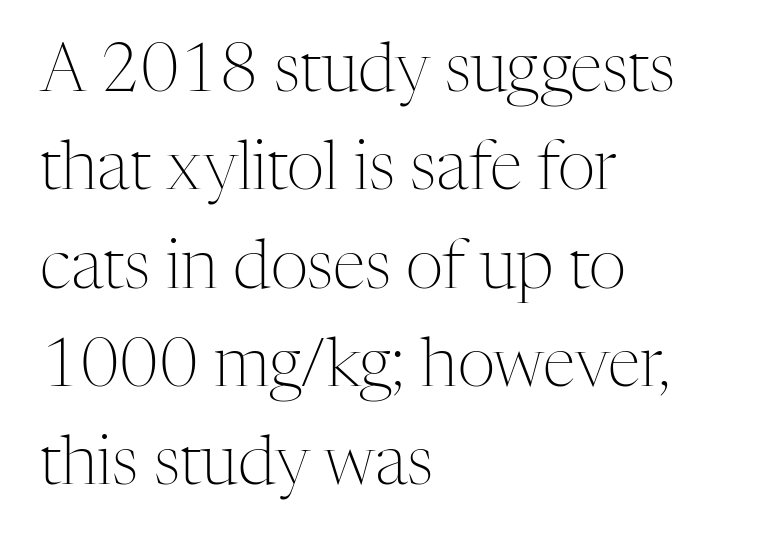
Q: Is the text bold? A: No.
Q: Is the text italic (slanted)? A: No, it is upright.
Q: Is the typeface a serif or a sans-serif typeface? A: Serif.
Q: Is the text underlined? A: No.
Q: How is the paragraph aligned? A: Left-aligned.
Q: Is the spacing between letters normal or unusually wide? A: Normal.
Q: Is the spacing between lines tight, normal or loose? A: Normal.
Q: Width (condensed, normal, or wide)? A: Normal.
Q: Stroke contrast? A: Medium.
Q: x-height? A: Medium.
Q: Monospaced? A: No.
